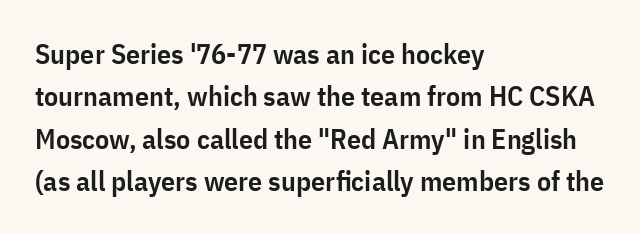
{"serif": "no", "italic": "no", "bold": "semi", "weight": "semibold", "width": "condensed", "stroke_contrast": "low", "x_height": "medium", "monospaced": "no", "underline": "no", "align": "left", "line_spacing": "normal", "line_spacing_ratio": 1.51, "letter_spacing": "normal", "letter_spacing_em": 0.0, "glyph_px": 28}
